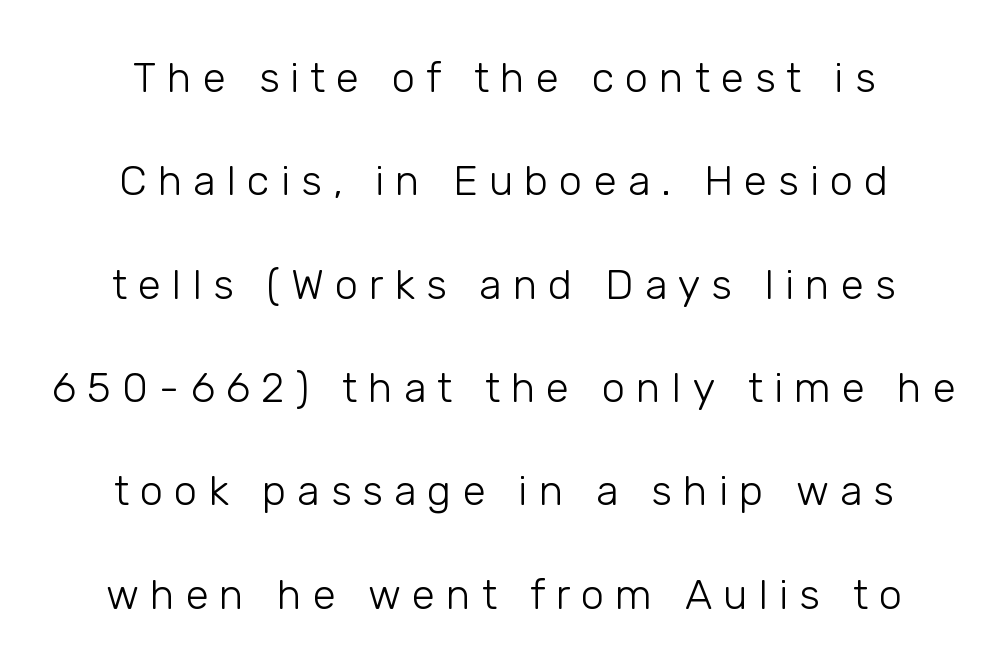
The letters stand straight up with perfectly vertical stems. Is this a fixed-width face? No — the glyphs have proportional, varying widths. Stem width sits at or under what a default text font uses. Loose tracking; the words dissolve into strings of separated letters.
